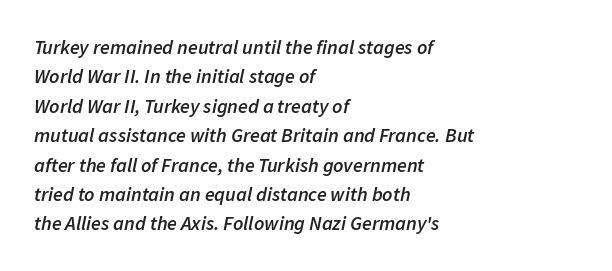
{"italic": "yes", "lean": "right", "slant_degrees": 11, "bold": "semi", "underline": "no", "align": "left", "line_spacing": "normal", "line_spacing_ratio": 1.47, "letter_spacing": "normal", "letter_spacing_em": 0.0, "glyph_px": 20}
